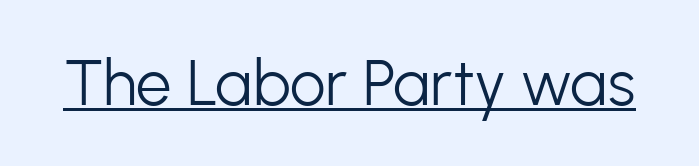
The image shows 63 px light sans-serif type, upright; set normal letter spacing, underlined; low stroke contrast and a medium x-height.
